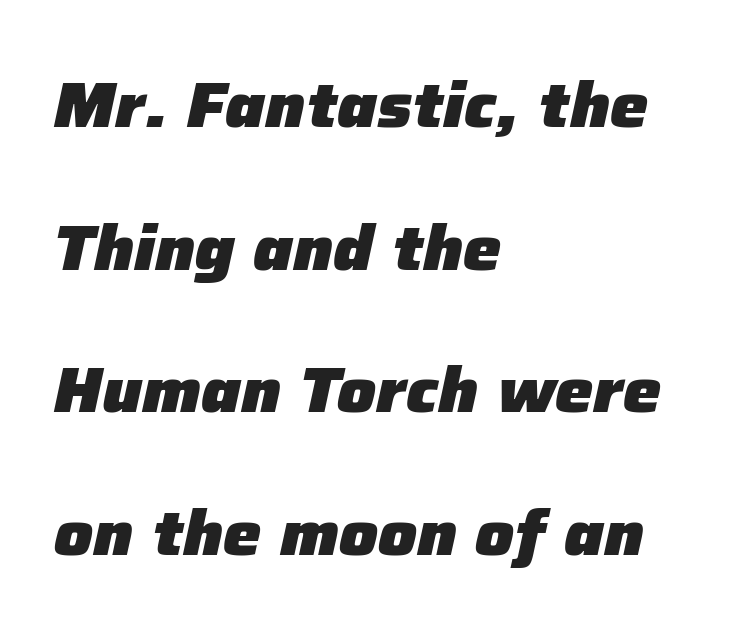
The passage shown has conventional tracking throughout. This is oblique type, the kind used for emphasis or titles. The text block is weighted toward the left margin, trailing off unevenly rightward. Do the characters align in a grid? No, the font is proportional.
